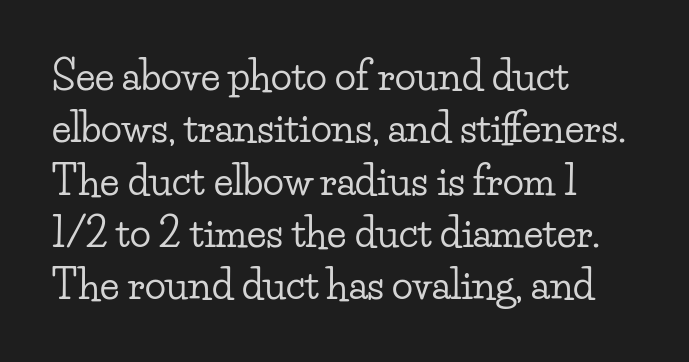
The image shows 39 px wide serif type, upright; set left-aligned, normal line spacing (1.34x), normal letter spacing, not underlined; low stroke contrast and a small x-height.
